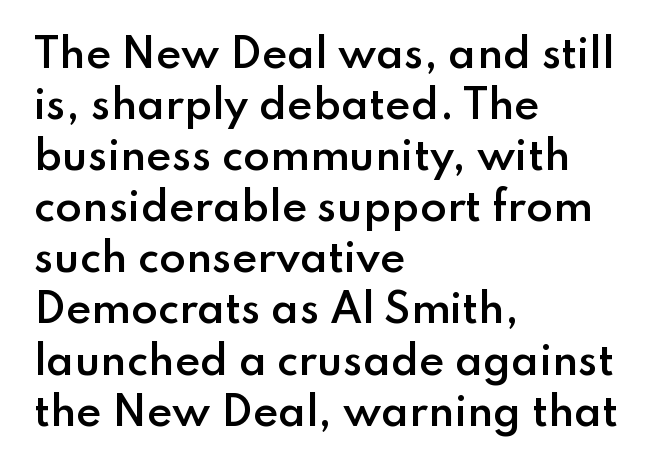
The image shows 39 px semibold sans-serif type, upright; set left-aligned, normal line spacing (1.31x), normal letter spacing, not underlined; low stroke contrast and a small x-height.
